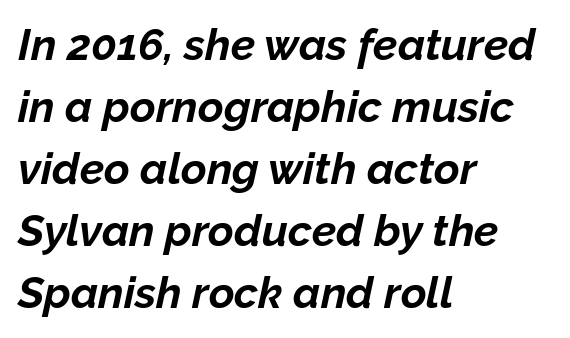
Q: Is the text bold? A: Yes.
Q: Is the text italic (slanted)? A: Yes, it leans right by about 12 degrees.
Q: Is the text underlined? A: No.
Q: How is the paragraph aligned? A: Left-aligned.
Q: Is the spacing between letters normal or unusually wide? A: Normal.
Q: Is the spacing between lines tight, normal or loose? A: Normal.
Q: Width (condensed, normal, or wide)? A: Normal.
Q: Stroke contrast? A: Low.
Q: x-height? A: Medium.
Q: Monospaced? A: No.
